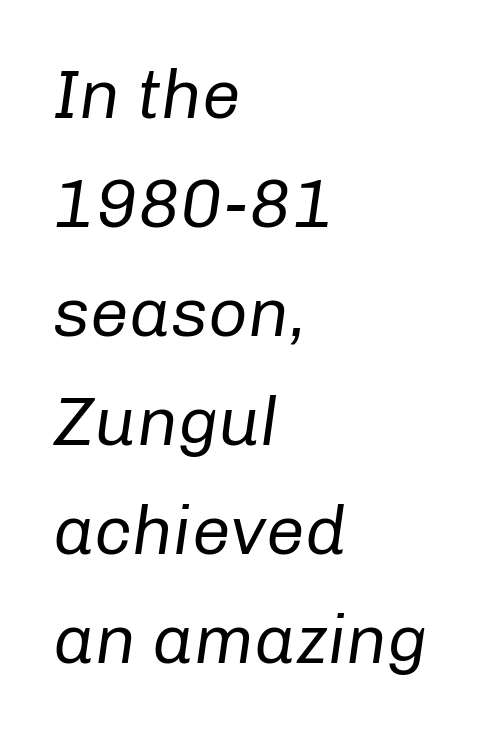
Q: Is the text bold? A: No.
Q: Is the text italic (slanted)? A: Yes, it leans right by about 8 degrees.
Q: Is the text underlined? A: No.
Q: How is the paragraph aligned? A: Left-aligned.
Q: Is the spacing between letters normal or unusually wide? A: Normal.
Q: Is the spacing between lines tight, normal or loose? A: Normal.
Q: Width (condensed, normal, or wide)? A: Normal.
Q: Stroke contrast? A: Low.
Q: x-height? A: Medium.
Q: Monospaced? A: No.
